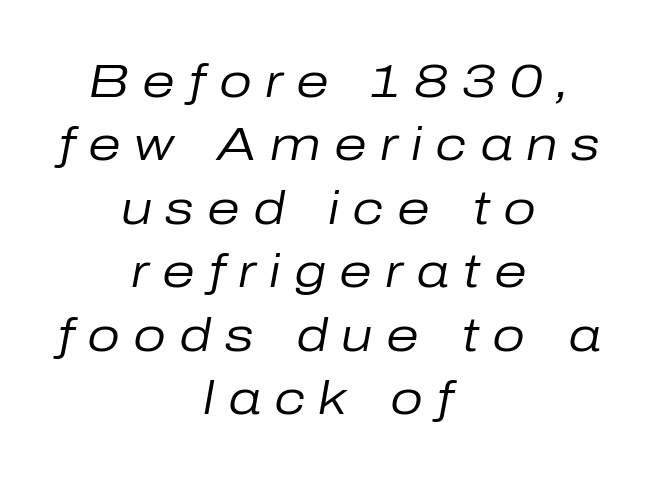
{"italic": "yes", "lean": "right", "slant_degrees": 10, "bold": "no", "weight": "regular", "width": "normal", "stroke_contrast": "low", "x_height": "medium", "monospaced": "no", "underline": "no", "align": "center", "line_spacing": "normal", "line_spacing_ratio": 1.35, "letter_spacing": "wide", "letter_spacing_em": 0.28, "glyph_px": 47}
